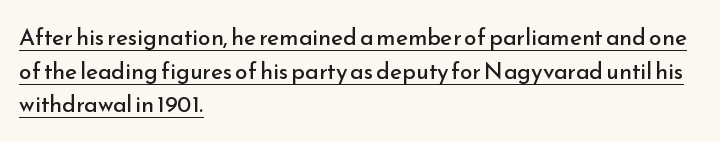
The compositor pushed each line to the left boundary. A typesetter would mark this as roman, not italic. The strokes are not fattened; the text isn't bold. No extra tracking has been applied to these lines. The specimen includes a rule beneath the text block's lines.
